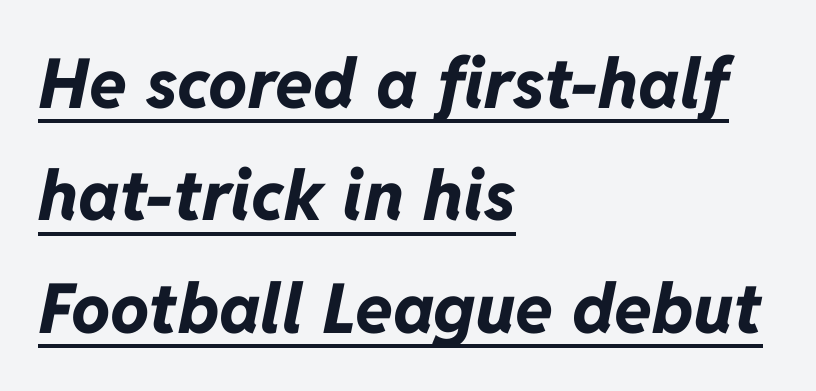
{"italic": "yes", "lean": "right", "slant_degrees": 11, "bold": "yes", "weight": "bold", "width": "normal", "stroke_contrast": "low", "x_height": "medium", "monospaced": "no", "underline": "yes", "align": "left", "line_spacing": "normal", "line_spacing_ratio": 1.63, "letter_spacing": "normal", "letter_spacing_em": 0.0, "glyph_px": 69}
